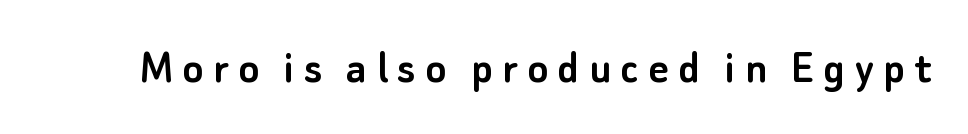
{"serif": "no", "italic": "no", "width": "normal", "stroke_contrast": "low", "x_height": "small", "monospaced": "no", "underline": "no", "glyph_px": 49}
